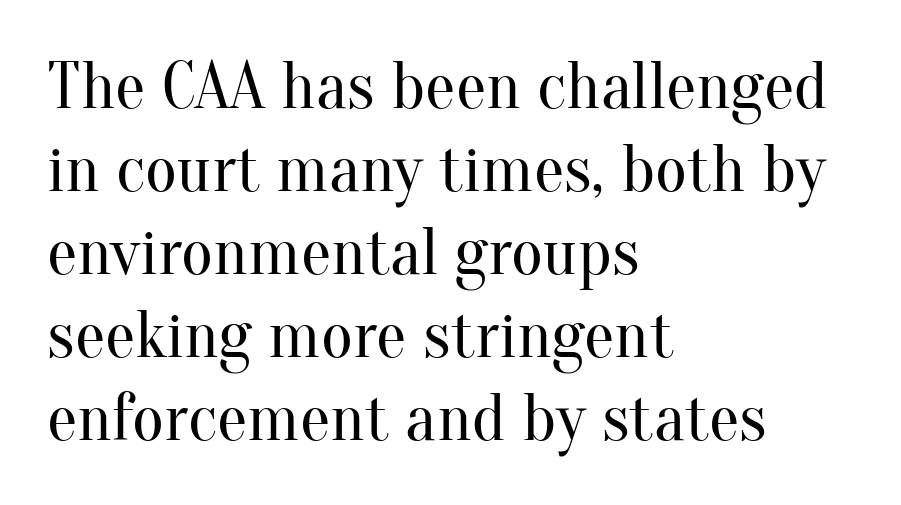
The image shows 68 px regular-weight serif type, upright; set left-aligned, line spacing 1.22x, normal letter spacing, not underlined; medium stroke contrast and a small x-height.
